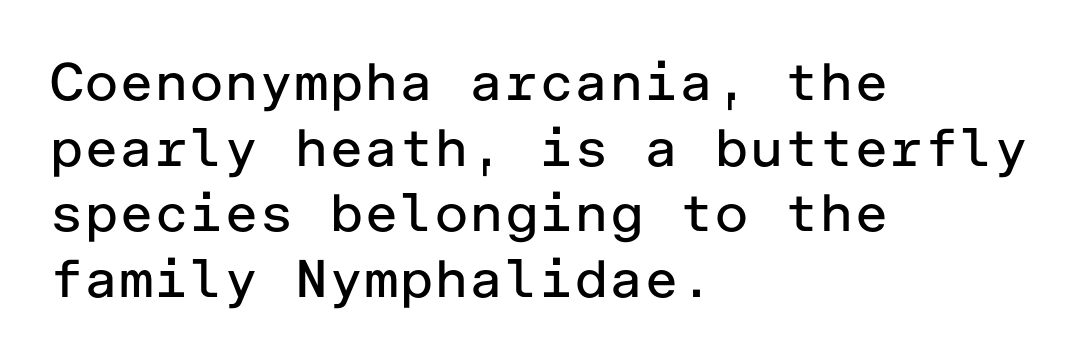
The image shows 53 px regular-weight sans-serif type, upright; set left-aligned, line spacing 1.24x, normal letter spacing, not underlined; low stroke contrast and a medium x-height.
